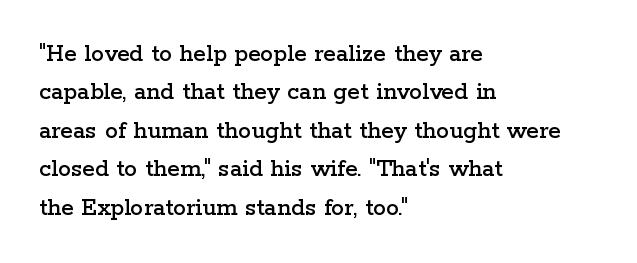
{"italic": "no", "underline": "no", "align": "left", "line_spacing": "normal", "line_spacing_ratio": 1.48, "letter_spacing": "normal", "letter_spacing_em": 0.0, "glyph_px": 26}
